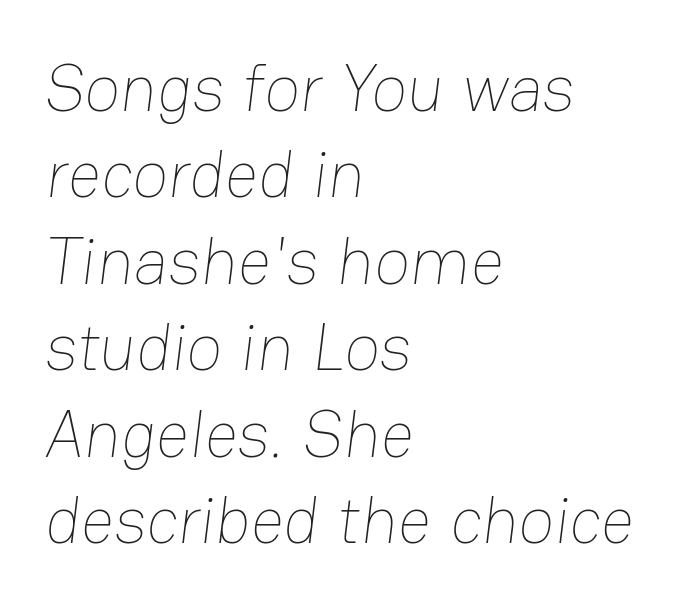
The image shows 66 px thin type; set left-aligned, normal line spacing (1.31x), normal letter spacing, not underlined; low stroke contrast and a medium x-height.
